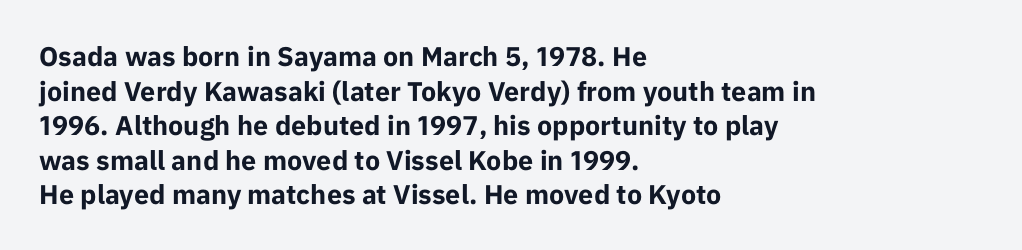
{"italic": "no", "bold": "yes", "underline": "no", "align": "left", "line_spacing": "normal", "line_spacing_ratio": 1.28, "letter_spacing": "normal", "letter_spacing_em": 0.0, "glyph_px": 27}
